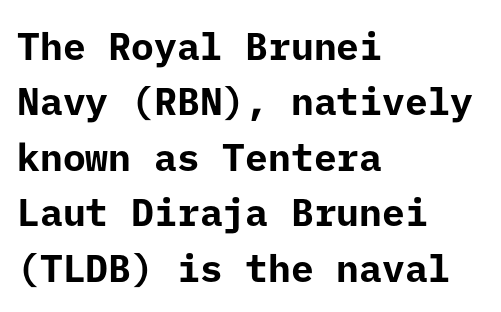
{"serif": "no", "italic": "no", "bold": "yes", "weight": "bold", "width": "normal", "stroke_contrast": "low", "x_height": "medium", "underline": "no", "align": "left", "line_spacing": "normal", "line_spacing_ratio": 1.46, "letter_spacing": "normal", "letter_spacing_em": 0.0, "glyph_px": 38}
